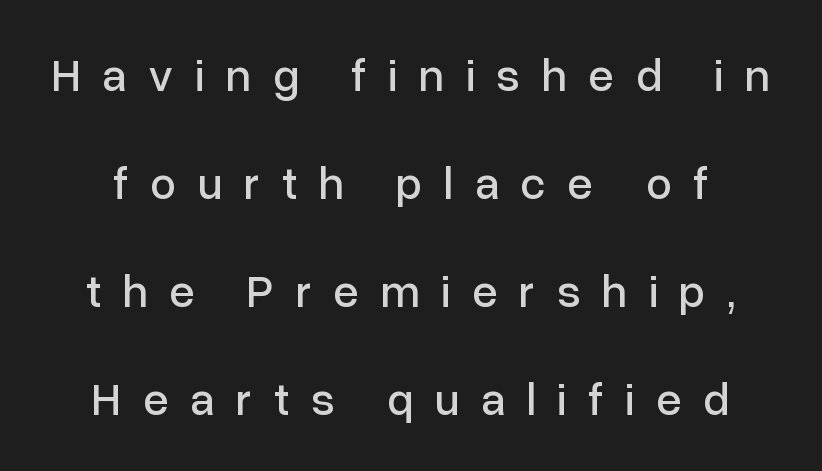
Q: Is the text italic (slanted)? A: No, it is upright.
Q: Is the typeface a serif or a sans-serif typeface? A: Sans-serif.
Q: Is the text underlined? A: No.
Q: Is the spacing between letters normal or unusually wide? A: Unusually wide.
Q: Is the spacing between lines tight, normal or loose? A: Loose.
Q: Width (condensed, normal, or wide)? A: Normal.
Q: Stroke contrast? A: Low.
Q: x-height? A: Medium.
Q: Monospaced? A: No.
